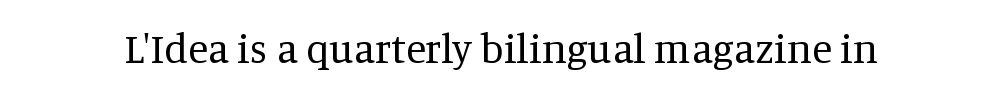
Quick note: not italic, upright. Are there feet on the stems? There are — it's a serif. Descender tails drop into unmarked territory. Letters have the restrained weight of plain body copy at most.
